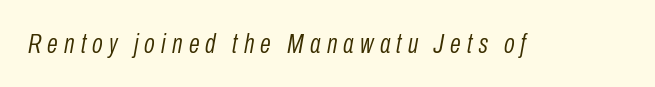
The image shows 28 px light, condensed type, italic (leaning right); set unusually wide letter spacing (+0.22 em), not underlined; low stroke contrast and a medium x-height.
